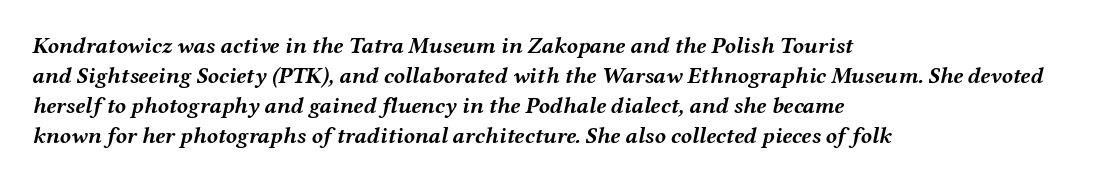
Q: Is the text bold? A: Yes.
Q: Is the text italic (slanted)? A: Yes, it leans right by about 12 degrees.
Q: Is the text underlined? A: No.
Q: How is the paragraph aligned? A: Left-aligned.
Q: Is the spacing between letters normal or unusually wide? A: Normal.
Q: Is the spacing between lines tight, normal or loose? A: Normal.
